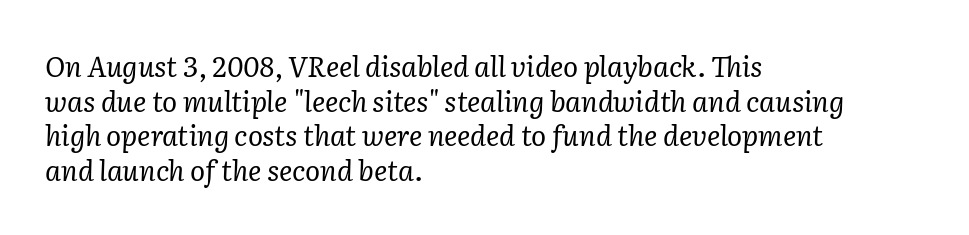
The face used here is proportionally spaced, like ordinary book or web type. The characters display serif detailing at their extremities. The compositor pushed each line to the left boundary. Honestly, there is no underline to notice here at all. The type is set solid horizontally, with unmodified tracking. No heavy texture on the line: the type isn't bold.
